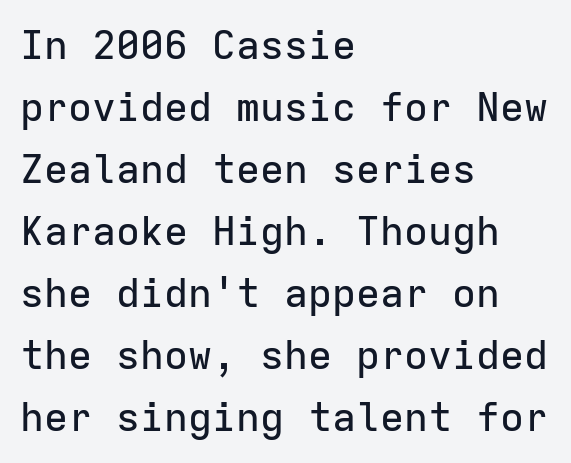
Does the copy run flush right? No — it runs flush left. Is there any slant? The stems are plumb. Rows of type keep a routine distance in the vertical direction. Think of a typewriter: that constant character pitch is what you see here. The letterforms sit shoulder to shoulder at normal distance.
